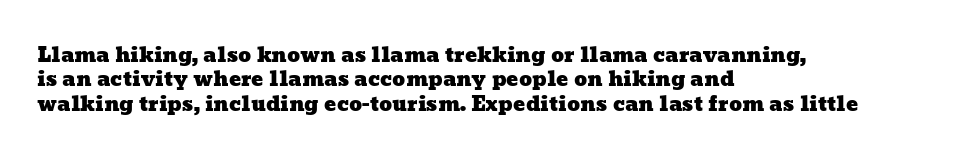
Q: Is the text underlined? A: No.
Q: How is the paragraph aligned? A: Left-aligned.
Q: Is the spacing between letters normal or unusually wide? A: Normal.
